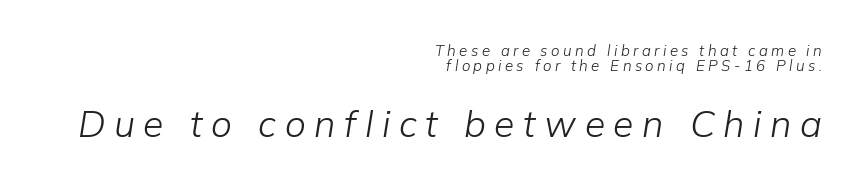
The image shows 37 px light type, italic (leaning right); set right-aligned, tight line spacing (0.99x), unusually wide letter spacing (+0.23 em), not underlined; the second (bottom) block is 2.47x larger; low stroke contrast and a medium x-height.
